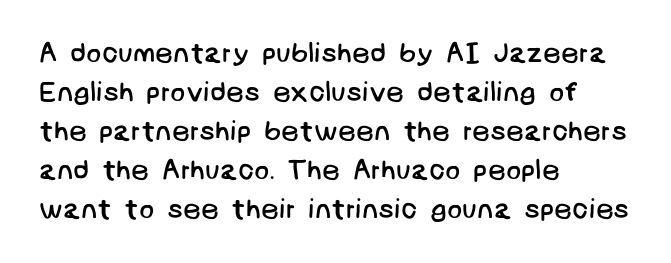
What kind of face is this? One without serifs — a sans. If you measured baseline to baseline, you'd find a middling distance. Observe the ordinary spacing: letters are neighbours, not strangers. Caption: multi-line text, flush left, ragged right. A clean baseline with only descenders dipping below it. Unbolded letterforms with no extra heft.
